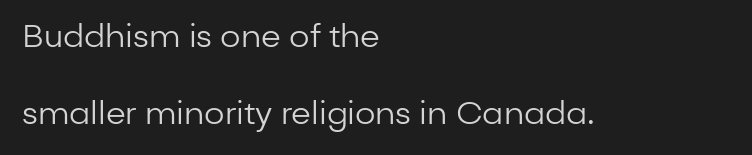
The image shows 32 px regular-weight sans-serif type, upright; set left-aligned, loose line spacing (2.42x), normal letter spacing, not underlined; low stroke contrast and a medium x-height.
